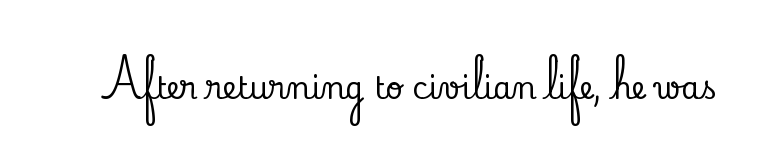
The image shows 30 px serif type, upright; set normal letter spacing, not underlined; low stroke contrast and a small x-height.
